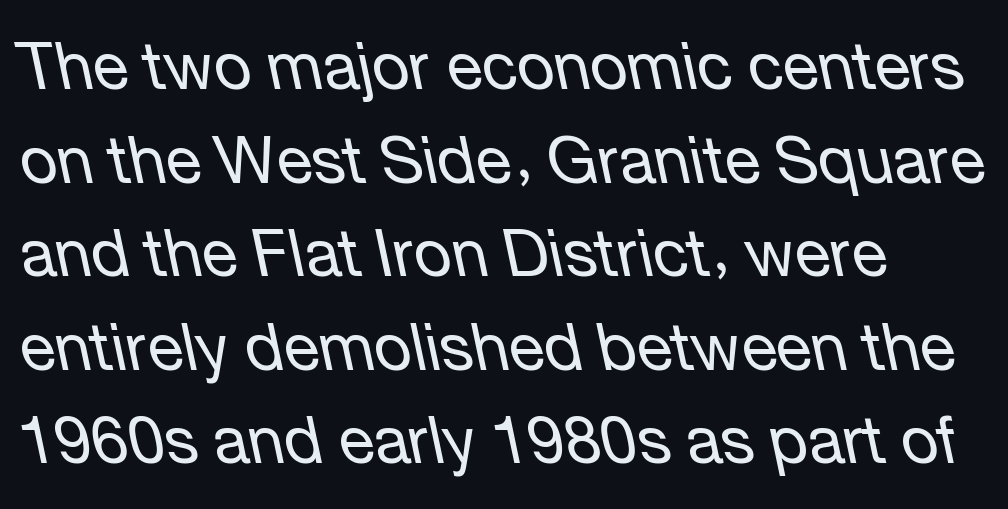
{"italic": "yes", "lean": "left", "slant_degrees": 12, "bold": "no", "weight": "regular", "width": "normal", "stroke_contrast": "low", "x_height": "medium", "monospaced": "no", "underline": "no", "align": "left", "line_spacing": "normal", "line_spacing_ratio": 1.44, "letter_spacing": "normal", "letter_spacing_em": 0.0, "glyph_px": 65}
